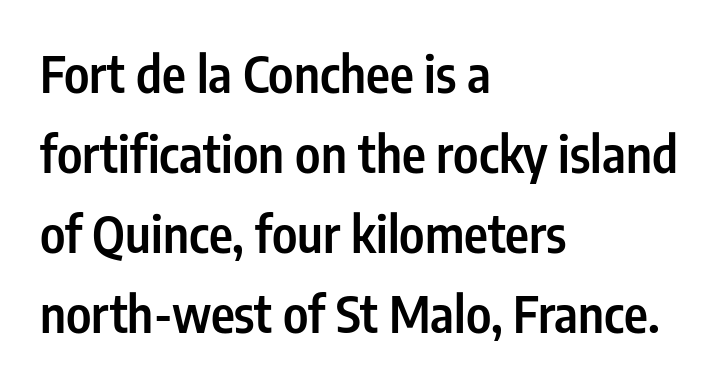
The image shows 51 px semibold, condensed sans-serif type, upright; set left-aligned, normal line spacing (1.57x), normal letter spacing, not underlined; low stroke contrast and a medium x-height.
